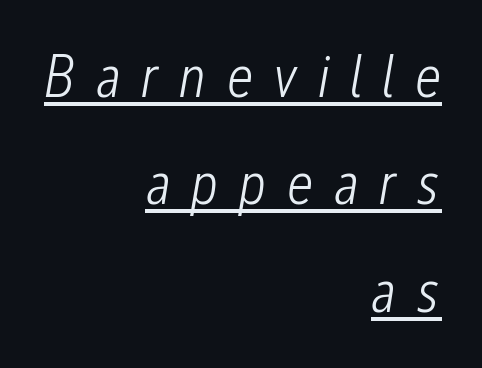
{"italic": "yes", "lean": "right", "slant_degrees": 12, "bold": "no", "weight": "light", "width": "condensed", "stroke_contrast": "low", "x_height": "medium", "monospaced": "no", "underline": "yes", "align": "right", "line_spacing_ratio": 1.79, "letter_spacing": "wide", "letter_spacing_em": 0.34, "glyph_px": 60}
